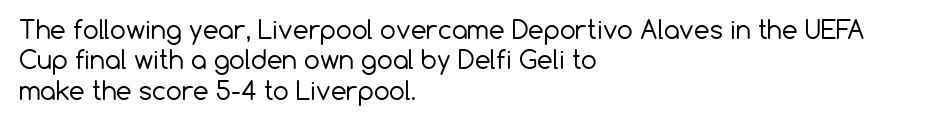
Nope, not italic — everything's standing straight. Only glyphs here, with clear space below each row. Leftover space on each line is placed entirely after the last word. The gaps between neighbouring characters are ordinary and unremarkable. A light-to-regular cut is what we see here.
